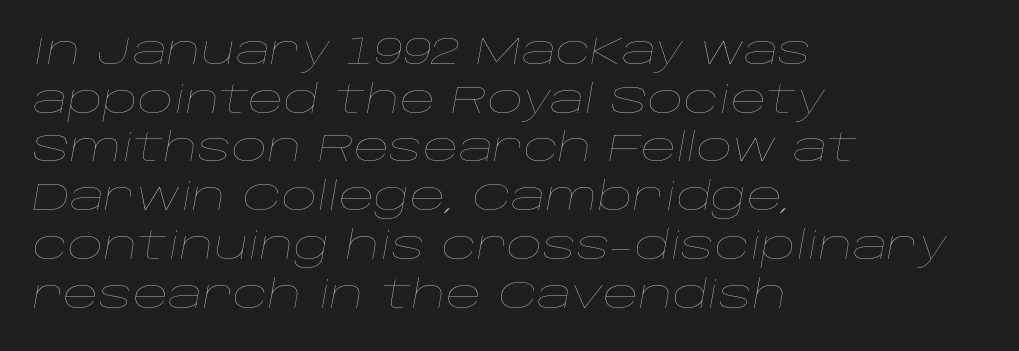
Q: Is the text bold? A: No.
Q: Is the text italic (slanted)? A: Yes, it leans right by about 10 degrees.
Q: Is the text underlined? A: No.
Q: How is the paragraph aligned? A: Left-aligned.
Q: Is the spacing between letters normal or unusually wide? A: Normal.
Q: Is the spacing between lines tight, normal or loose? A: Normal.
Q: Width (condensed, normal, or wide)? A: Wide.
Q: Stroke contrast? A: Low.
Q: x-height? A: Large.
Q: Monospaced? A: No.
